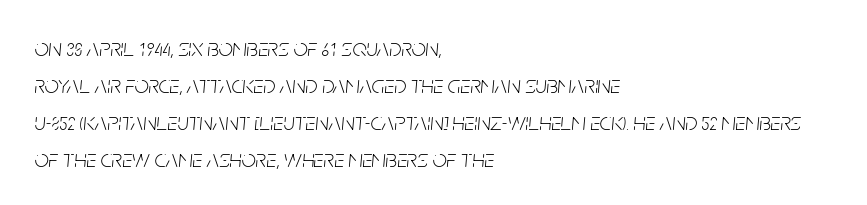
The image shows 25 px text type, italic (leaning right); set left-aligned, normal line spacing (1.48x), normal letter spacing, not underlined.
